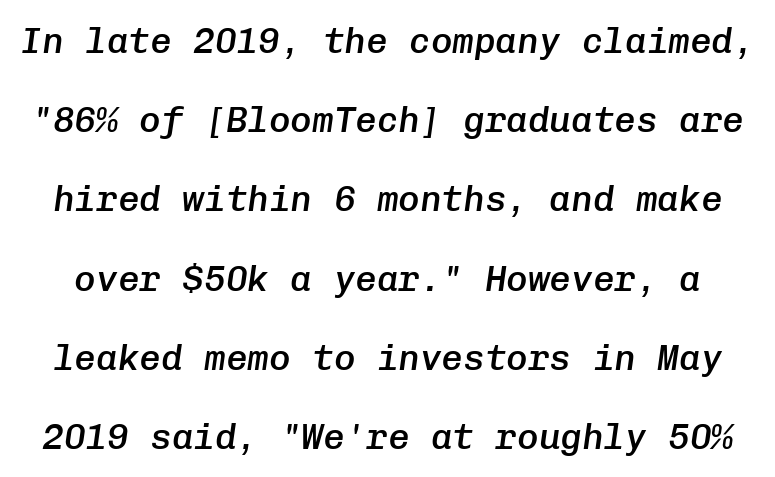
{"italic": "yes", "lean": "right", "slant_degrees": 8, "bold": "semi", "weight": "semibold", "width": "normal", "stroke_contrast": "low", "x_height": "medium", "monospaced": "yes", "underline": "no", "line_spacing": "loose", "line_spacing_ratio": 2.2, "letter_spacing": "normal", "letter_spacing_em": 0.0, "glyph_px": 36}
